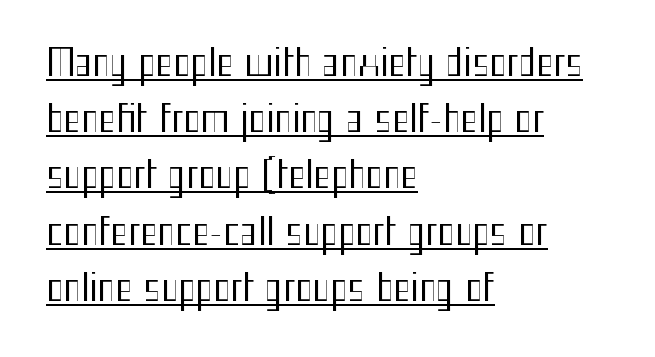
{"serif": "no", "italic": "no", "bold": "no", "weight": "regular", "width": "condensed", "stroke_contrast": "medium", "x_height": "medium", "monospaced": "no", "underline": "yes", "align": "left", "line_spacing": "normal", "line_spacing_ratio": 1.52, "letter_spacing": "normal", "letter_spacing_em": 0.0, "glyph_px": 37}
